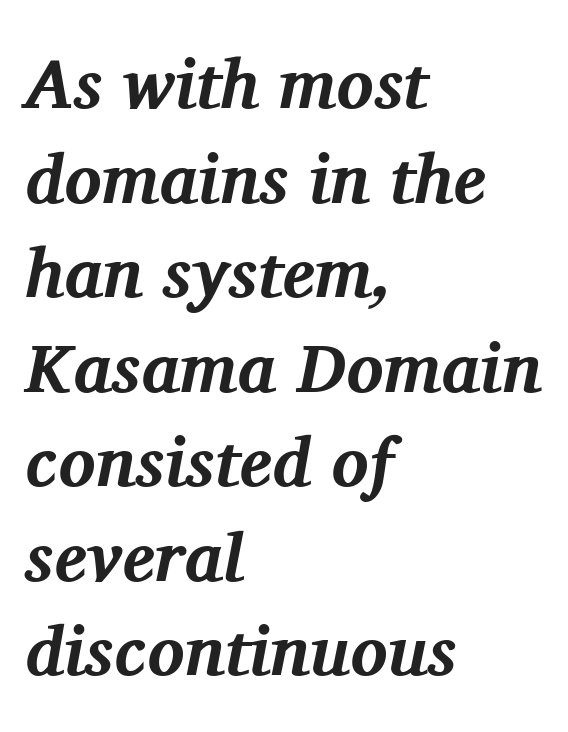
Each letter keeps its own natural width here, so spacing adapts to shape. Type style note: has serifs. Italic? Definitely — the glyphs are oblique. Honestly, the letter spacing is just normal — you wouldn't notice it.
